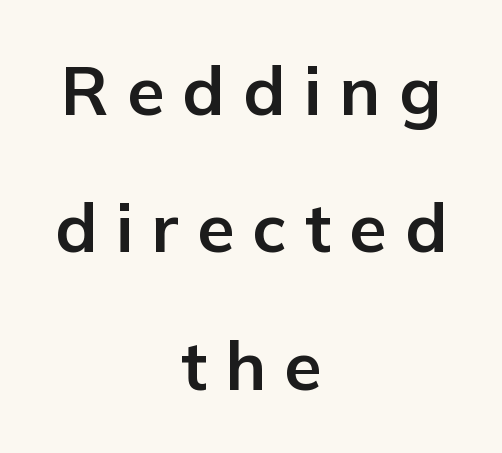
The strokes are fattened all the way to bold. Plain, unruled lines of type. A typesetter would call this proportional, since set widths differ per character. Font category for this specimen: sans-serif.
